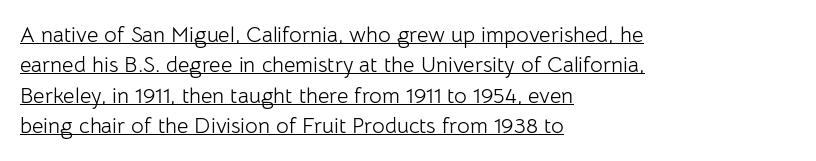
Standard letterfit; no display-style spreading of the glyphs. The rendering anchors every line to the left-hand side. The letters stand upright; this is a roman face. The specimen includes a rule beneath the text block's lines.
